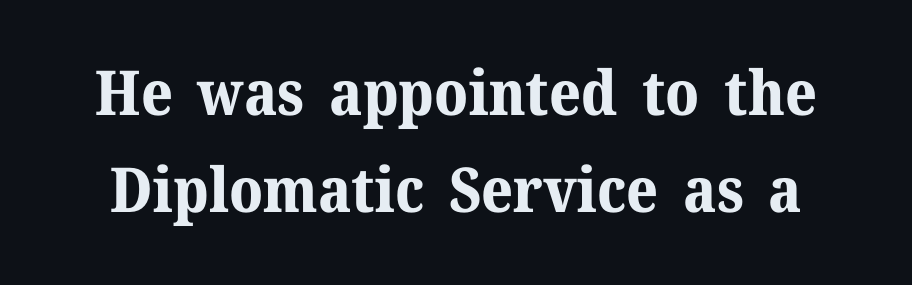
Q: Is the text bold? A: Yes.
Q: Is the text italic (slanted)? A: No, it is upright.
Q: Is the typeface a serif or a sans-serif typeface? A: Serif.
Q: Is the text underlined? A: No.
Q: Is the spacing between letters normal or unusually wide? A: Normal.
Q: Is the spacing between lines tight, normal or loose? A: Normal.
Q: Width (condensed, normal, or wide)? A: Normal.
Q: Stroke contrast? A: Medium.
Q: x-height? A: Medium.
Q: Monospaced? A: No.
